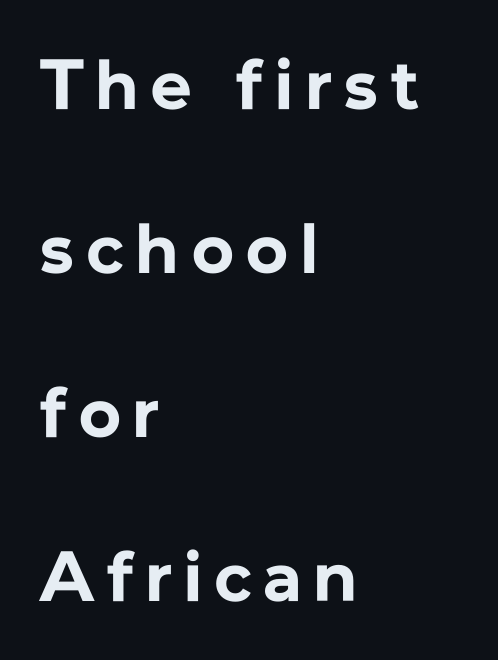
The image shows 71 px bold sans-serif type, upright; set left-aligned, loose line spacing (2.31x), not underlined; low stroke contrast and a medium x-height.
